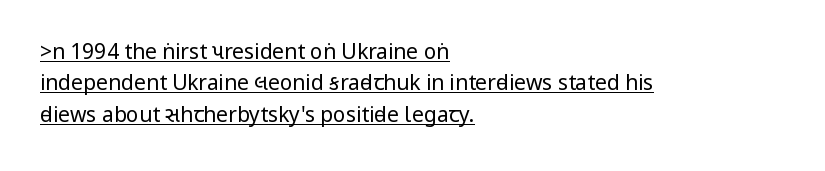
Posture: straight, roman, zero tilt. The specimen includes a rule beneath the text block's lines. A typesetter would call this leading conventional body-copy spacing. The letters sit at their default tracking, neither squeezed nor spread.
